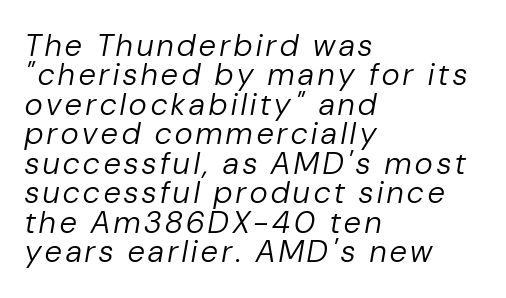
Q: Is the text bold? A: No.
Q: Is the text italic (slanted)? A: Yes, it leans right by about 10 degrees.
Q: Is the text underlined? A: No.
Q: How is the paragraph aligned? A: Left-aligned.
Q: Is the spacing between lines tight, normal or loose? A: Tight.
Q: Width (condensed, normal, or wide)? A: Normal.
Q: Stroke contrast? A: Low.
Q: x-height? A: Medium.
Q: Monospaced? A: No.
